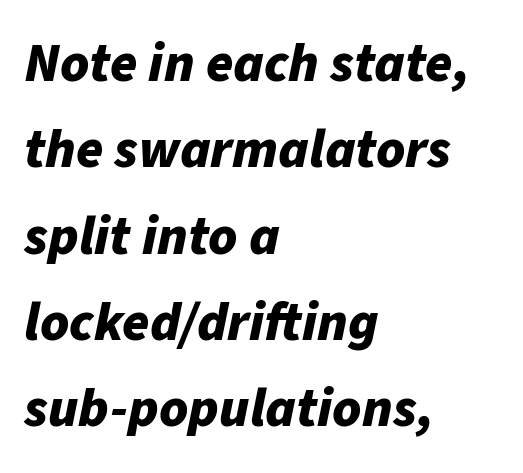
The image shows 55 px bold type, italic (leaning right); set left-aligned, normal line spacing (1.57x), normal letter spacing, not underlined; low stroke contrast and a medium x-height.
